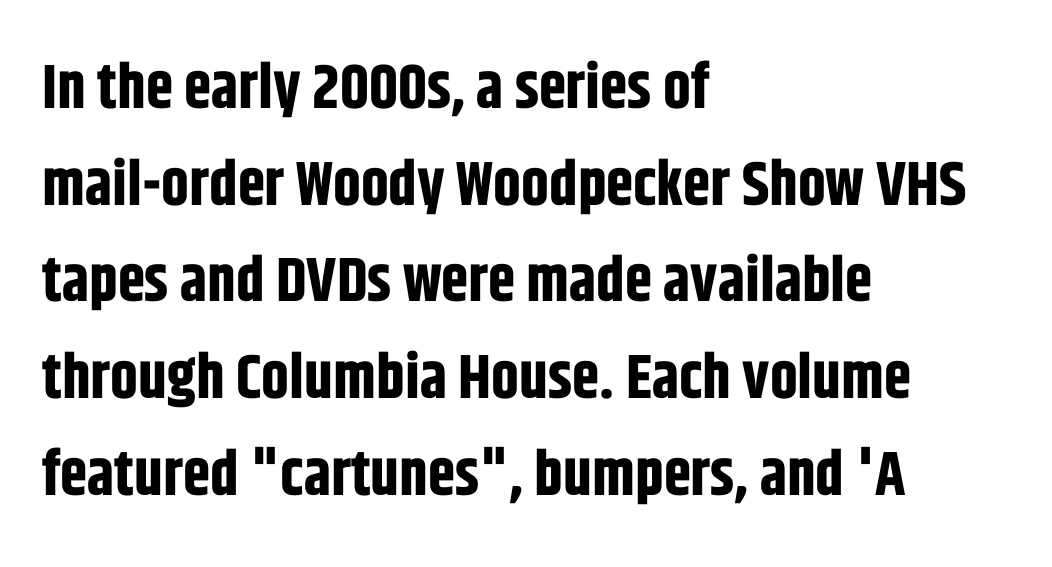
Q: Is the text bold? A: Yes.
Q: Is the text italic (slanted)? A: No, it is upright.
Q: Is the typeface a serif or a sans-serif typeface? A: Sans-serif.
Q: Is the text underlined? A: No.
Q: How is the paragraph aligned? A: Left-aligned.
Q: Is the spacing between letters normal or unusually wide? A: Normal.
Q: Is the spacing between lines tight, normal or loose? A: Normal.
Q: Width (condensed, normal, or wide)? A: Condensed.
Q: Stroke contrast? A: Low.
Q: x-height? A: Large.
Q: Monospaced? A: No.
